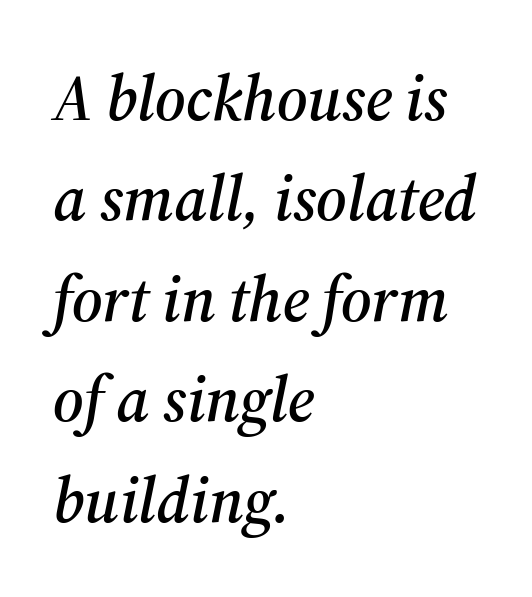
Q: Is the text italic (slanted)? A: Yes, it leans right by about 12 degrees.
Q: Is the typeface a serif or a sans-serif typeface? A: Serif.
Q: Is the text underlined? A: No.
Q: How is the paragraph aligned? A: Left-aligned.
Q: Is the spacing between letters normal or unusually wide? A: Normal.
Q: Is the spacing between lines tight, normal or loose? A: Normal.
Q: Width (condensed, normal, or wide)? A: Normal.
Q: Stroke contrast? A: Medium.
Q: x-height? A: Medium.
Q: Monospaced? A: No.
